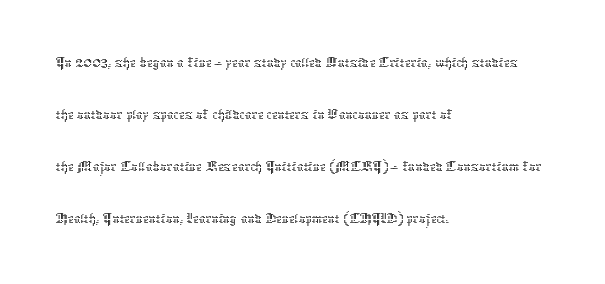
The gaps between neighbouring characters are ordinary and unremarkable. Horizontal alignment here is leftward, the default for most running prose. Is this a fixed-width face? No — the glyphs have proportional, varying widths. The foot of each line stays bare and open.
